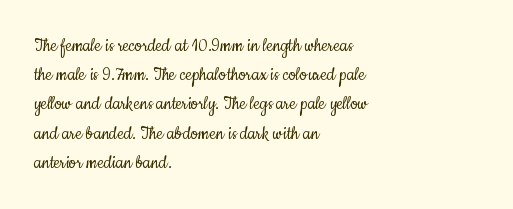
{"bold": "no", "underline": "no", "align": "left", "line_spacing": "normal", "line_spacing_ratio": 1.39, "letter_spacing": "normal", "letter_spacing_em": 0.0, "glyph_px": 21}
